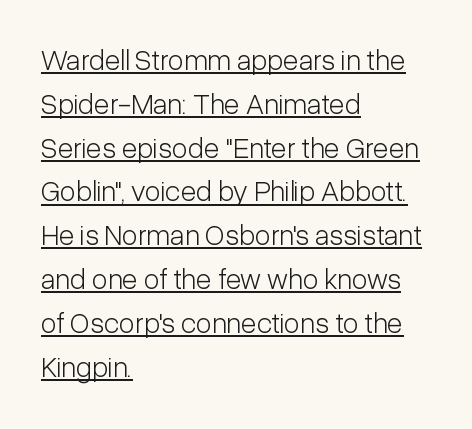
The image shows 29 px light, condensed sans-serif type, upright; set left-aligned, normal line spacing (1.51x), normal letter spacing, underlined; low stroke contrast and a medium x-height.
